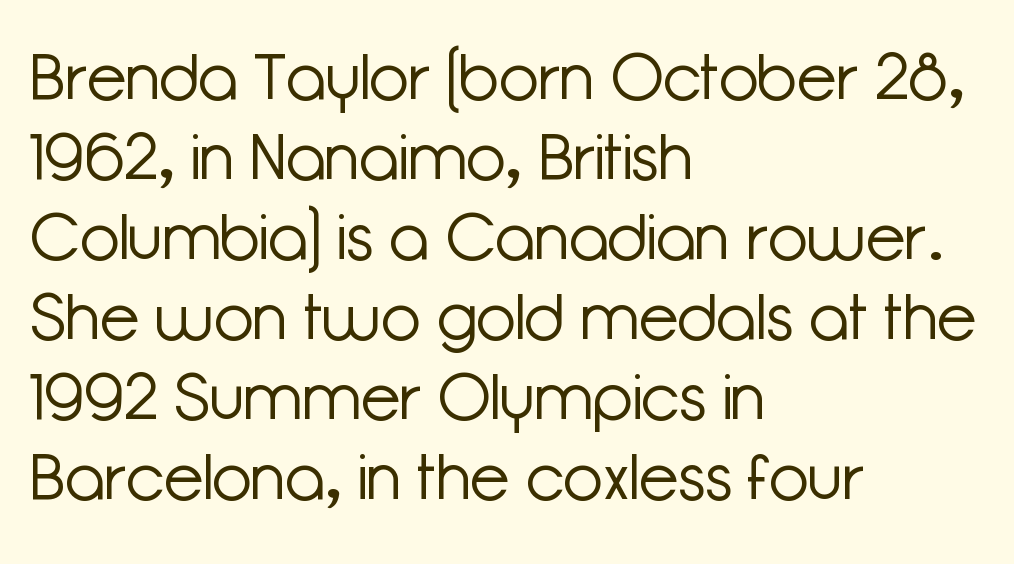
The image shows 65 px light sans-serif type, upright; set left-aligned, line spacing 1.23x, normal letter spacing, not underlined; low stroke contrast and a medium x-height.
